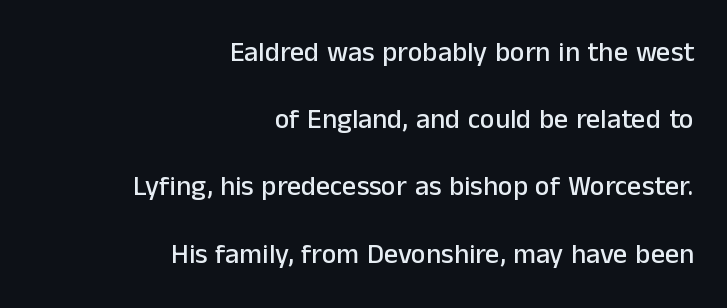
The image shows 28 px sans-serif type, upright; set right-aligned, loose line spacing (2.4x), normal letter spacing, not underlined; low stroke contrast and a medium x-height.
